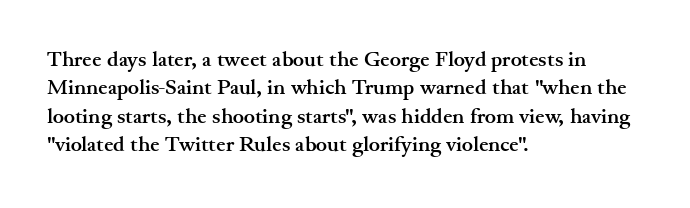
Q: Is the text bold? A: Yes.
Q: Is the text italic (slanted)? A: No, it is upright.
Q: Is the text underlined? A: No.
Q: How is the paragraph aligned? A: Left-aligned.
Q: Is the spacing between letters normal or unusually wide? A: Normal.
Q: Is the spacing between lines tight, normal or loose? A: Normal.
